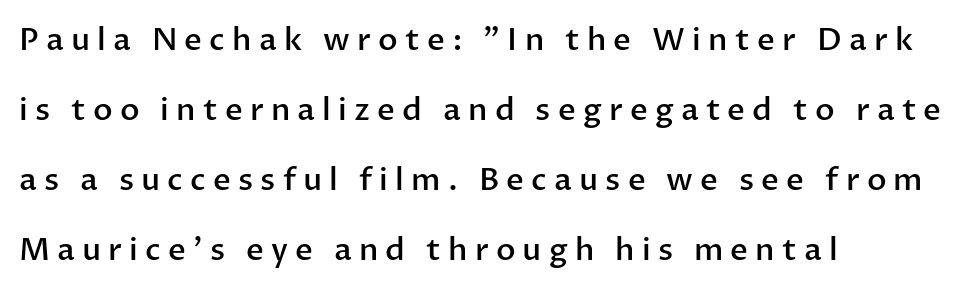
The image shows 31 px semibold sans-serif type, upright; set left-aligned, loose line spacing (2.26x), unusually wide letter spacing (+0.23 em), not underlined; low stroke contrast and a medium x-height.
